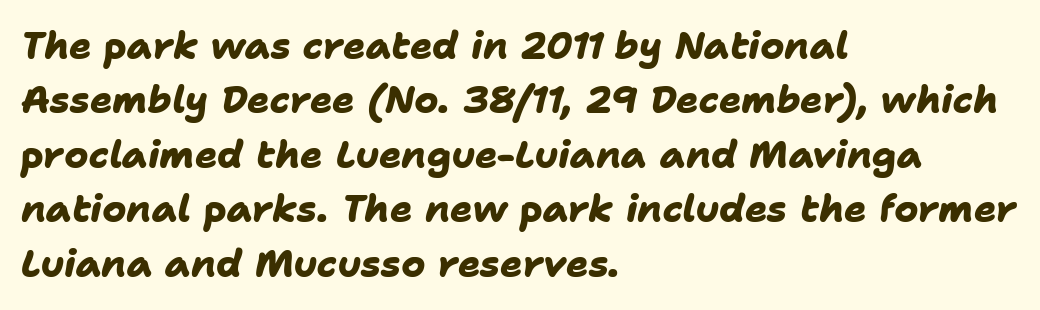
The image shows 37 px heavy sans-serif type; set left-aligned, normal line spacing (1.47x), normal letter spacing, not underlined; low stroke contrast and a medium x-height.
